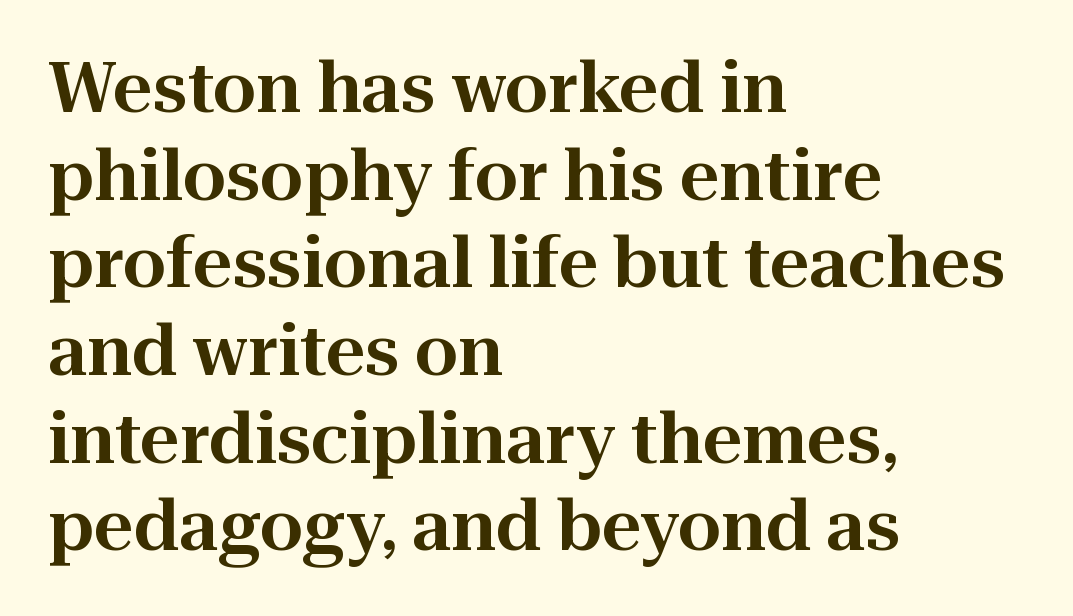
The image shows 69 px serif type, upright; set left-aligned, normal line spacing (1.27x), normal letter spacing, not underlined; high stroke contrast and a medium x-height.
